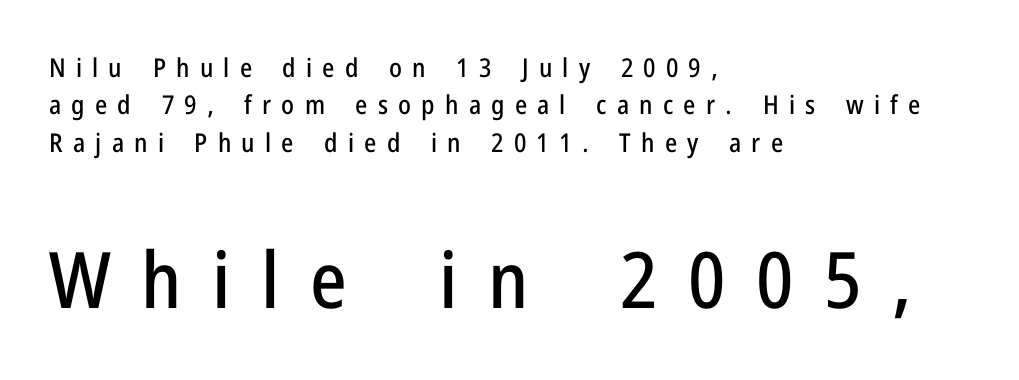
This sample uses a sans-serif face. These lines sit exactly where default settings would place them. Students, note that the glyphs here are deliberately spaced far apart. This is roman type, the default non-slanted kind. Plain, unruled lines of type. Is this a fixed-width face? No — the glyphs have proportional, varying widths.
